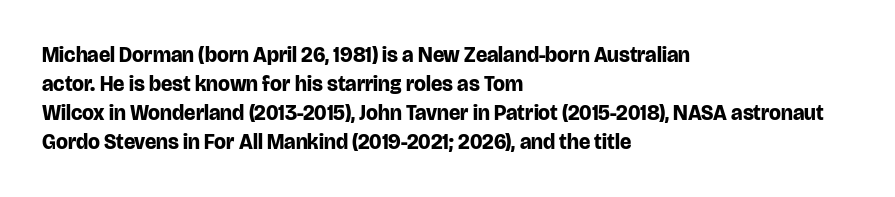
The lines are quadded left. These lines keep a tight, regular rhythm from letter to letter. The gap between lines stays unmarked. It's the straight-up-and-down kind of type. The rendering uses a moderate line-height, typical for paragraphs. Pretty heavy lettering here — definitely bold.
